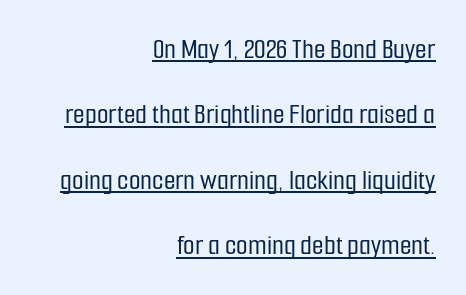
Q: Is the text italic (slanted)? A: No, it is upright.
Q: Is the typeface a serif or a sans-serif typeface? A: Sans-serif.
Q: Is the text underlined? A: Yes.
Q: How is the paragraph aligned? A: Right-aligned.
Q: Is the spacing between letters normal or unusually wide? A: Normal.
Q: Is the spacing between lines tight, normal or loose? A: Loose.
Q: Width (condensed, normal, or wide)? A: Condensed.
Q: Stroke contrast? A: Low.
Q: x-height? A: Medium.
Q: Monospaced? A: No.
